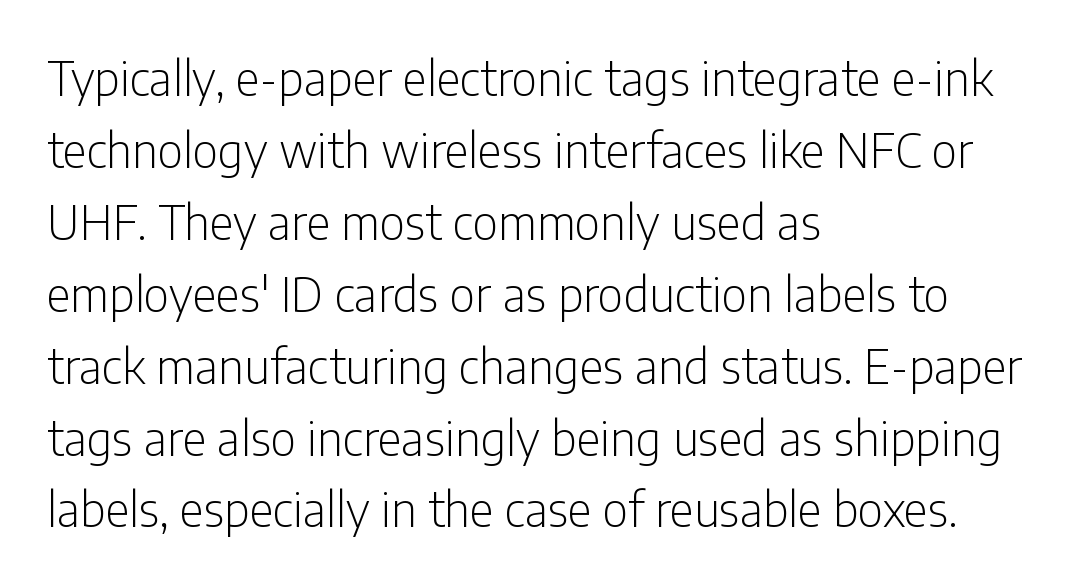
{"serif": "no", "italic": "no", "bold": "no", "weight": "light", "width": "condensed", "stroke_contrast": "low", "x_height": "medium", "monospaced": "no", "underline": "no", "align": "left", "line_spacing": "normal", "line_spacing_ratio": 1.53, "letter_spacing": "normal", "letter_spacing_em": 0.0, "glyph_px": 47}
